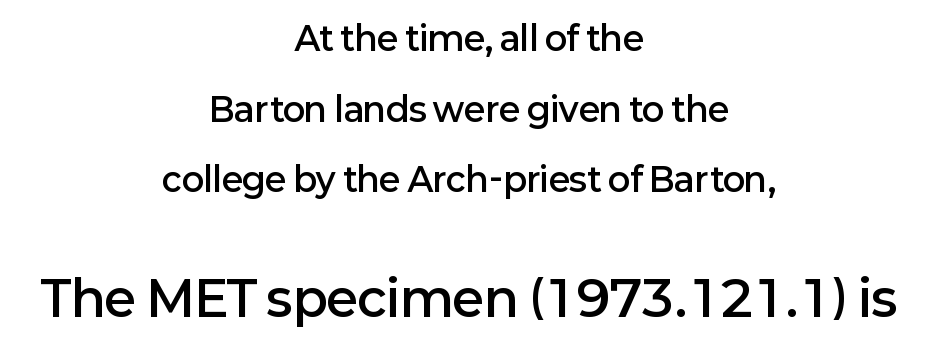
{"serif": "no", "italic": "no", "bold": "semi", "weight": "semibold", "width": "normal", "stroke_contrast": "low", "x_height": "medium", "monospaced": "no", "underline": "no", "align": "center", "line_spacing": "loose", "line_spacing_ratio": 2.14, "letter_spacing": "normal", "letter_spacing_em": 0.0, "larger_block": "second", "size_ratio": 1.48, "glyph_px": 49}
